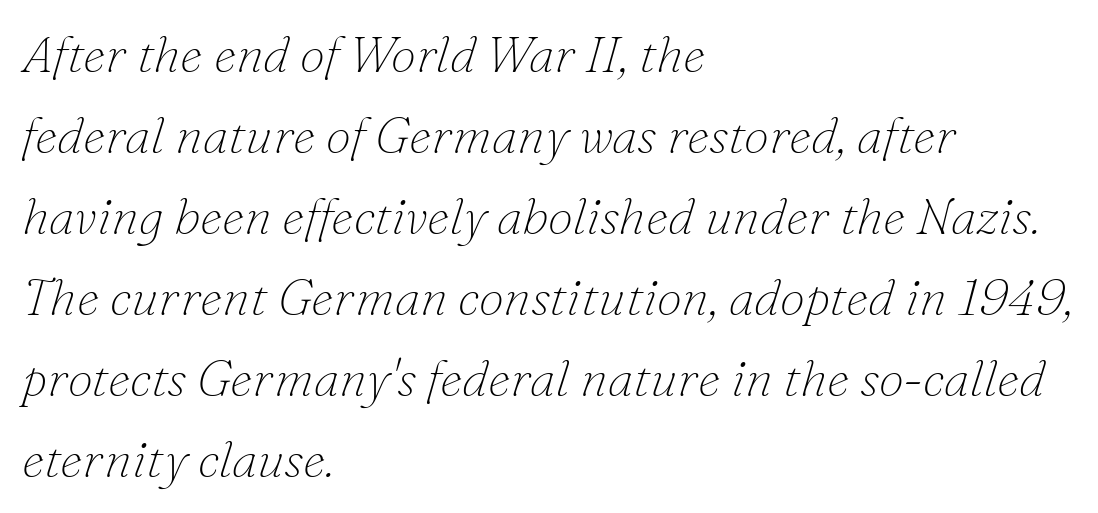
{"serif": "yes", "italic": "yes", "lean": "right", "slant_degrees": 16, "bold": "no", "weight": "thin", "width": "normal", "stroke_contrast": "low", "x_height": "small", "monospaced": "no", "underline": "no", "align": "left", "line_spacing": "normal", "line_spacing_ratio": 1.59, "letter_spacing": "normal", "letter_spacing_em": 0.0, "glyph_px": 51}
